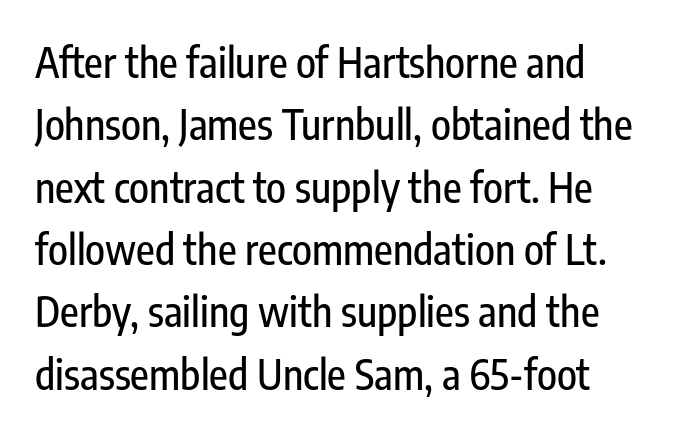
The image shows 41 px condensed sans-serif type, upright; set normal line spacing (1.52x), normal letter spacing, not underlined; low stroke contrast and a medium x-height.
